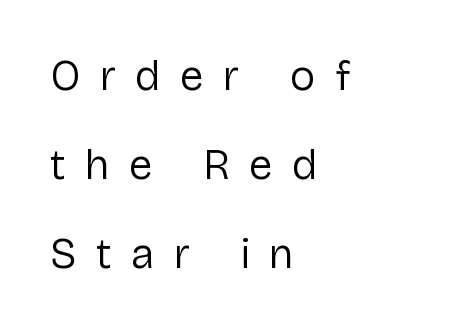
Descender tails drop into unmarked territory. In CSS terms this would be text-align: left. Does the lettering tilt? It doesn't — this is upright. This block would shrink considerably if given ordinary leading; it's expanded now. No chunkiness to these letters — they're not bold. Check where the strokes stop: nothing finishes them off — pure sans.
